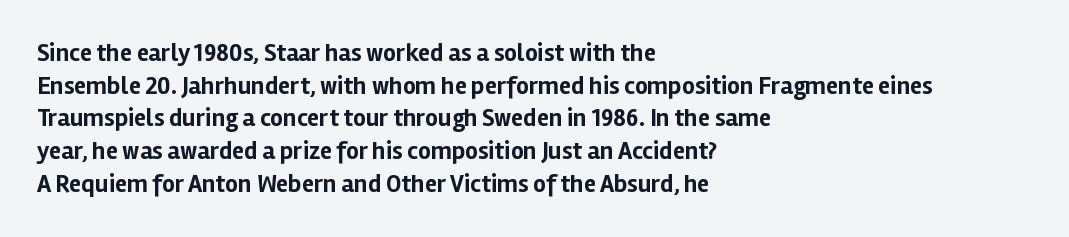
The image shows 25 px bold type, upright; set left-aligned, normal line spacing (1.31x), normal letter spacing, not underlined.
